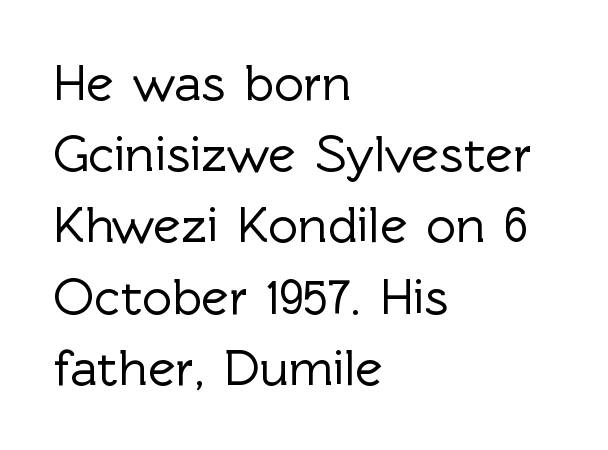
Q: Is the text italic (slanted)? A: No, it is upright.
Q: Is the typeface a serif or a sans-serif typeface? A: Sans-serif.
Q: Is the text underlined? A: No.
Q: How is the paragraph aligned? A: Left-aligned.
Q: Is the spacing between letters normal or unusually wide? A: Normal.
Q: Is the spacing between lines tight, normal or loose? A: Normal.
Q: Width (condensed, normal, or wide)? A: Normal.
Q: x-height? A: Medium.
Q: Monospaced? A: No.
